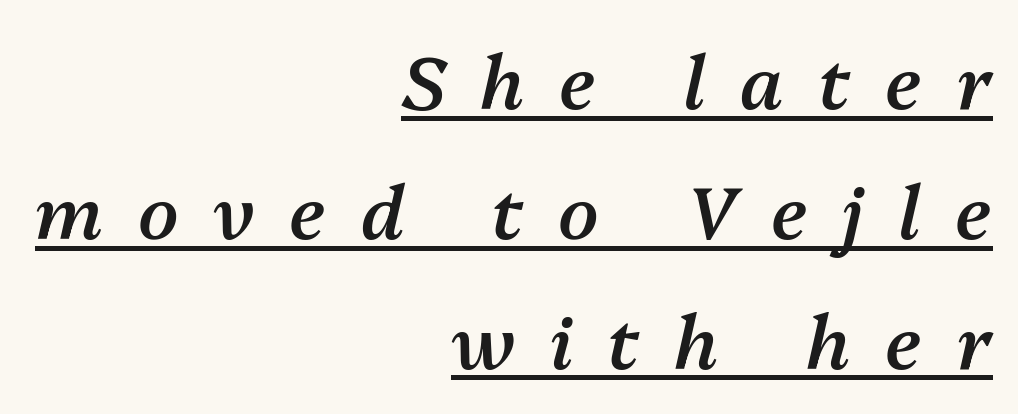
The image shows 73 px semibold type, italic (leaning right); set right-aligned, line spacing 1.78x, unusually wide letter spacing (+0.48 em), underlined; medium stroke contrast and a medium x-height.
